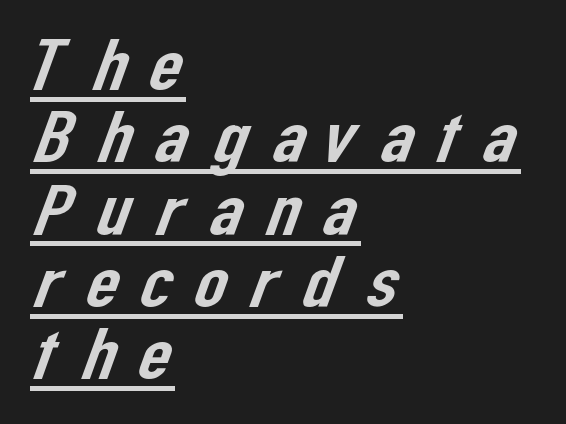
Visually the block forms a straight wall on the left and a jagged coastline on the right. Letter spacing: wide. Think of a printed novel: that variable character pitch is what you see here. I'd call this a sans setting — the letters go barefoot.
